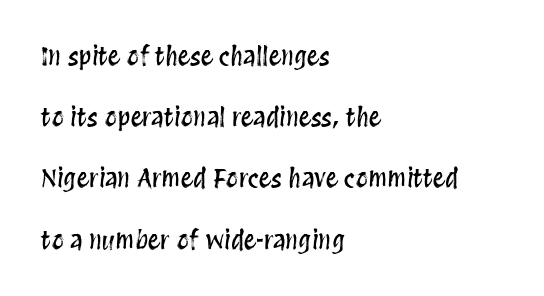
Q: Is the text italic (slanted)? A: No, it is upright.
Q: Is the text underlined? A: No.
Q: How is the paragraph aligned? A: Left-aligned.
Q: Is the spacing between letters normal or unusually wide? A: Normal.
Q: Is the spacing between lines tight, normal or loose? A: Loose.
